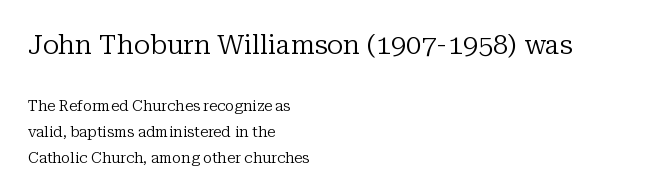
The image shows 27 px text type, upright; set left-aligned, line spacing 1.75x, normal letter spacing, not underlined; the first (top) block is 1.8x larger.
